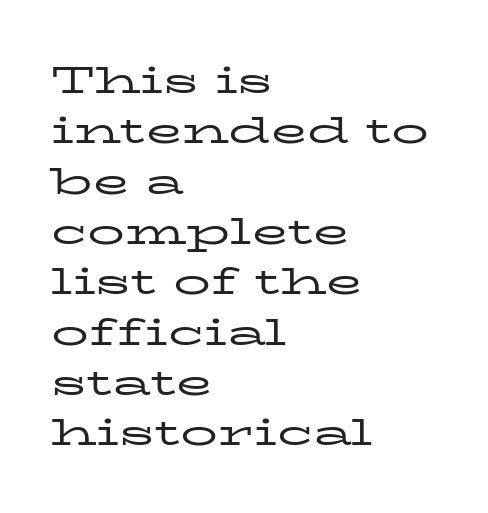
{"serif": "yes", "italic": "no", "bold": "no", "weight": "regular", "width": "wide", "stroke_contrast": "low", "x_height": "medium", "monospaced": "no", "underline": "no", "align": "left", "line_spacing": "normal", "line_spacing_ratio": 1.36, "letter_spacing": "normal", "letter_spacing_em": 0.0, "glyph_px": 37}
